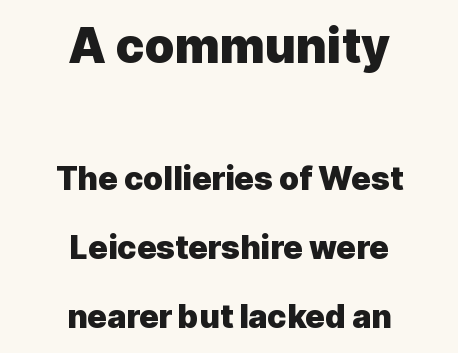
The image shows 48 px heavy sans-serif type, upright; set centered, loose line spacing (2.17x), normal letter spacing, not underlined; the first (top) block is 1.5x larger; a medium x-height.
